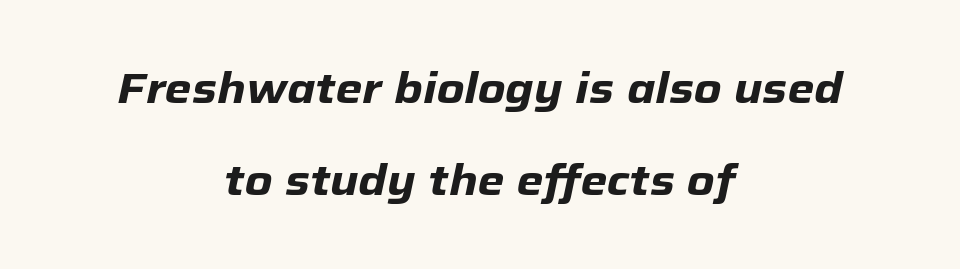
Varying glyph widths throughout — classic text-font behaviour. The horizontal fit of the characters is conventional and even. Honestly, there is no underline to notice here at all. These words are printed bold, with thick strokes throughout. The rag falls on both sides of this text block equally. The passage shown leans; its letterforms are oblique.
